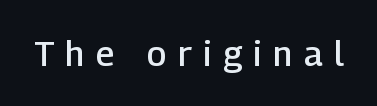
The typography opts for an upright posture over an oblique one. The words here are not underlined. The passage shown is typeset with a sans-serif family. A typesetter would call this heavily tracked-out type. The strokes are fattened partway — semibold, not bold.
